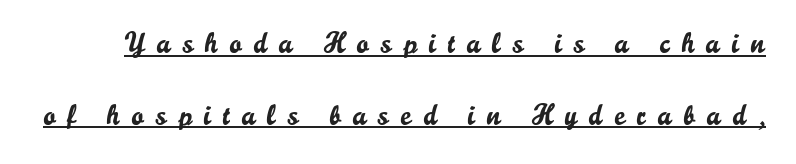
Q: Is the text italic (slanted)? A: Yes.
Q: Is the typeface a serif or a sans-serif typeface? A: Sans-serif.
Q: Is the text underlined? A: Yes.
Q: Is the spacing between letters normal or unusually wide? A: Unusually wide.
Q: Is the spacing between lines tight, normal or loose? A: Loose.
Q: Width (condensed, normal, or wide)? A: Normal.
Q: Stroke contrast? A: Low.
Q: x-height? A: Small.
Q: Monospaced? A: No.
